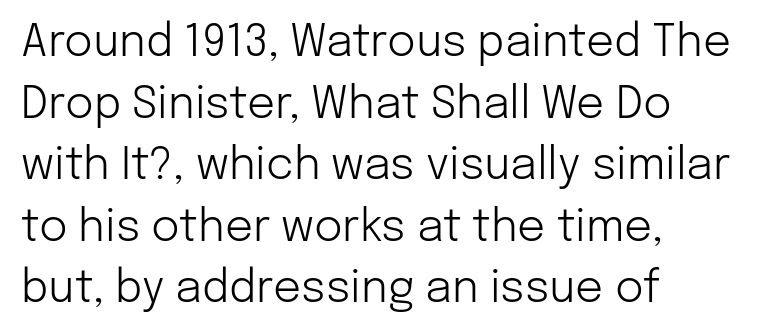
The image shows 44 px light sans-serif type, upright; set left-aligned, normal line spacing (1.4x), normal letter spacing, not underlined; low stroke contrast and a medium x-height.
